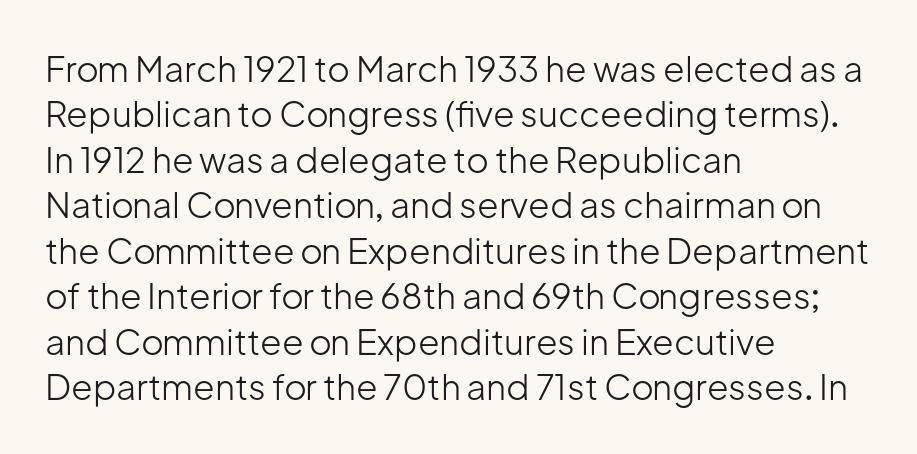
Q: Is the text bold? A: No.
Q: Is the text italic (slanted)? A: No, it is upright.
Q: Is the typeface a serif or a sans-serif typeface? A: Sans-serif.
Q: Is the text underlined? A: No.
Q: How is the paragraph aligned? A: Left-aligned.
Q: Is the spacing between letters normal or unusually wide? A: Normal.
Q: Is the spacing between lines tight, normal or loose? A: Normal.
Q: Width (condensed, normal, or wide)? A: Normal.
Q: Stroke contrast? A: Low.
Q: x-height? A: Medium.
Q: Monospaced? A: No.
